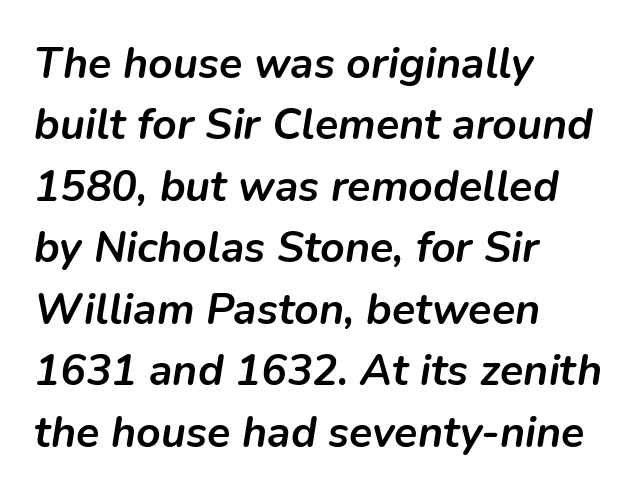
Q: Is the text bold? A: Yes.
Q: Is the text italic (slanted)? A: Yes, it leans right by about 9 degrees.
Q: Is the text underlined? A: No.
Q: How is the paragraph aligned? A: Left-aligned.
Q: Is the spacing between letters normal or unusually wide? A: Normal.
Q: Is the spacing between lines tight, normal or loose? A: Normal.
Q: Width (condensed, normal, or wide)? A: Normal.
Q: Stroke contrast? A: Low.
Q: x-height? A: Medium.
Q: Monospaced? A: No.
